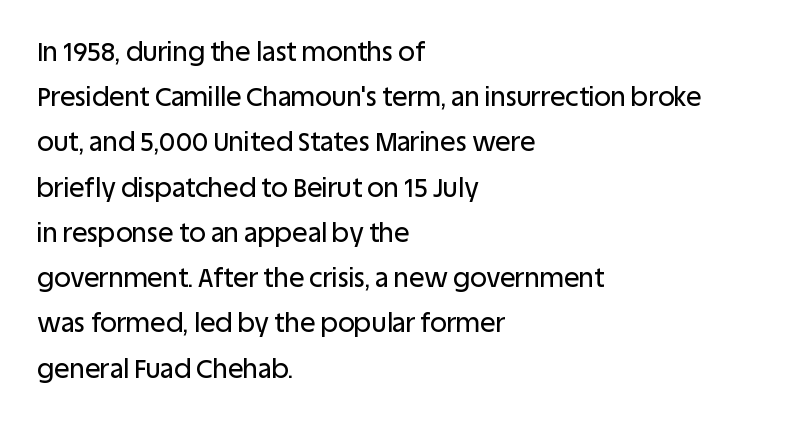
Unmarked baselines from the first word to the last. The ragged edge is on the right, which tells us the setting is flush left. Quick note: not italic, upright. Look at the tracking — it's just the regular setting, nothing added.
